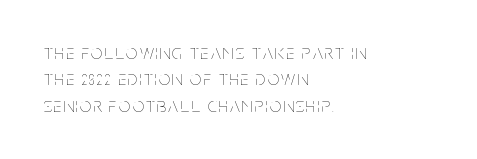
Q: Is the text bold? A: No.
Q: Is the text italic (slanted)? A: No, it is upright.
Q: Is the text underlined? A: No.
Q: How is the paragraph aligned? A: Left-aligned.
Q: Is the spacing between lines tight, normal or loose? A: Normal.
